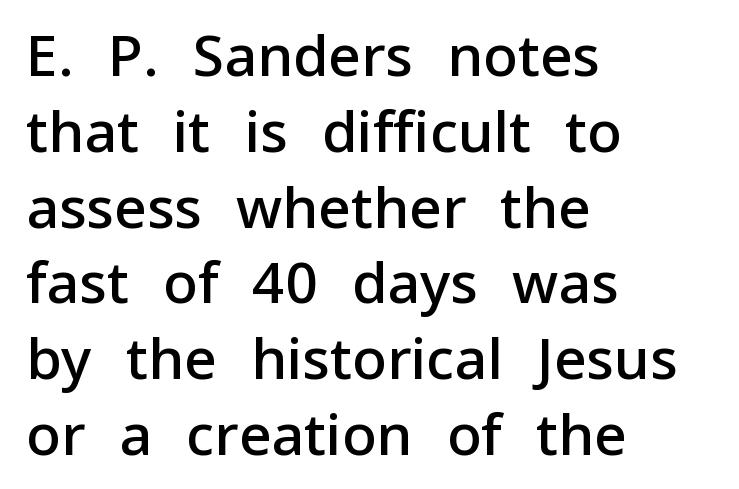
Q: Is the text bold? A: Semi-bold.
Q: Is the text italic (slanted)? A: No, it is upright.
Q: Is the typeface a serif or a sans-serif typeface? A: Sans-serif.
Q: Is the text underlined? A: No.
Q: How is the paragraph aligned? A: Left-aligned.
Q: Is the spacing between letters normal or unusually wide? A: Normal.
Q: Is the spacing between lines tight, normal or loose? A: Normal.
Q: Width (condensed, normal, or wide)? A: Normal.
Q: Stroke contrast? A: Low.
Q: x-height? A: Medium.
Q: Monospaced? A: No.
